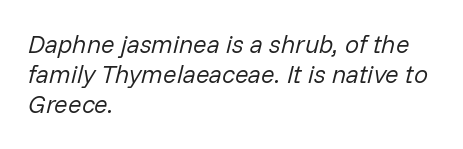
Q: Is the text bold? A: No.
Q: Is the text italic (slanted)? A: Yes, it leans right by about 14 degrees.
Q: Is the text underlined? A: No.
Q: How is the paragraph aligned? A: Left-aligned.
Q: Is the spacing between letters normal or unusually wide? A: Normal.
